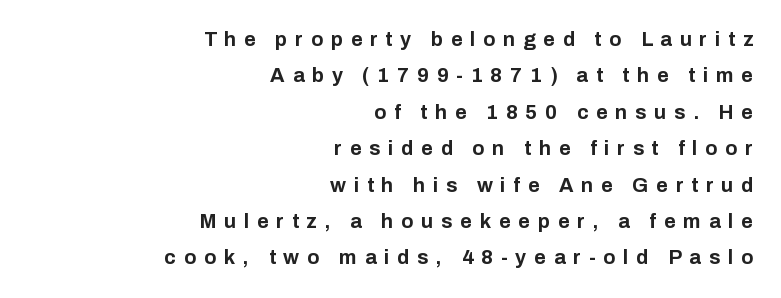
Q: Is the text bold? A: Yes.
Q: Is the text italic (slanted)? A: No, it is upright.
Q: Is the text underlined? A: No.
Q: How is the paragraph aligned? A: Right-aligned.
Q: Is the spacing between letters normal or unusually wide? A: Unusually wide.
